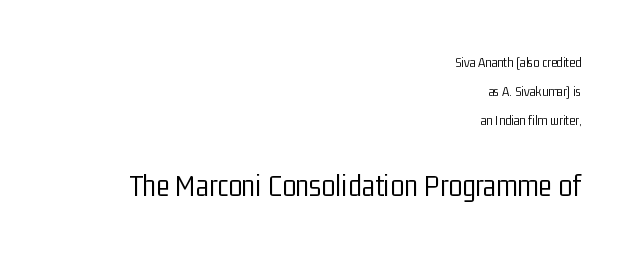
Unlike a traditional serif, this face leaves its strokes unadorned. A student would notice the bottom passage is typeset larger than what precedes it. The typeface has the unassuming heft of standard copy or less. Descender tails drop into unmarked territory.
